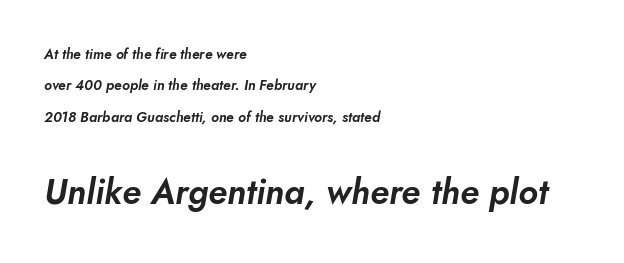
Q: Is the typeface a serif or a sans-serif typeface? A: Sans-serif.
Q: Is the text underlined? A: No.
Q: How is the paragraph aligned? A: Left-aligned.
Q: Is the spacing between letters normal or unusually wide? A: Normal.
Q: Is the spacing between lines tight, normal or loose? A: Loose.
Q: Which block of text is set in a larger size, the first (top) or the second (bottom)? A: The second (bottom) one.
Q: Width (condensed, normal, or wide)? A: Normal.
Q: Stroke contrast? A: Low.
Q: x-height? A: Small.
Q: Monospaced? A: No.
